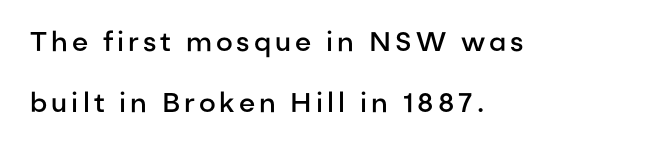
Compared with an ordinary text face, these strokes are moderately heavier — a semibold. Interline gaps are noticeably wide in this sample. Upright lettering throughout. Nobody drew a line under any word here. In CSS terms this would be text-align: left.
